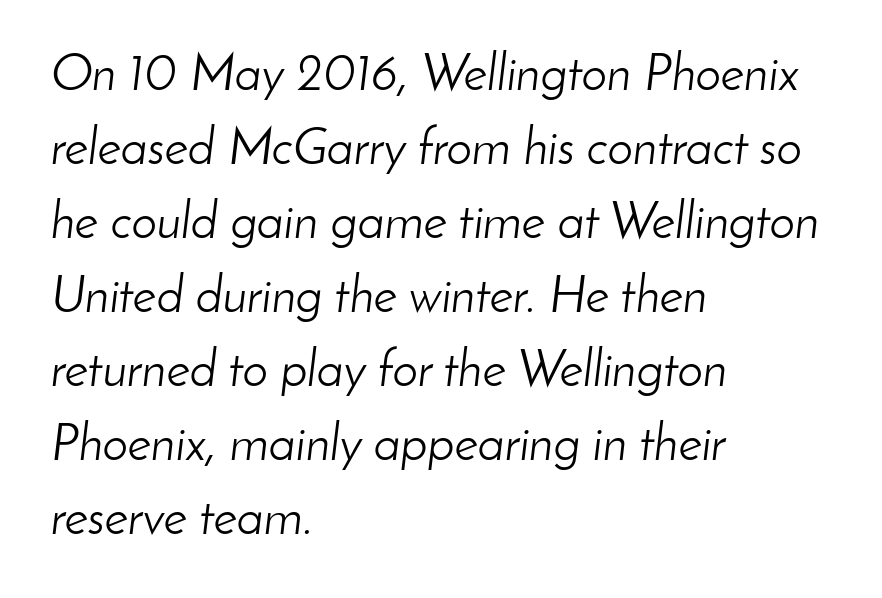
The image shows 51 px light type, italic (leaning right); set left-aligned, normal line spacing (1.45x), normal letter spacing, not underlined; low stroke contrast and a small x-height.
